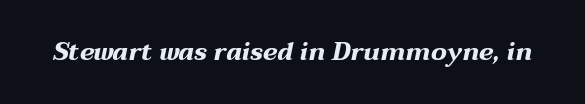
Q: Is the text bold? A: Yes.
Q: Is the text italic (slanted)? A: Yes, it leans right by about 12 degrees.
Q: Is the text underlined? A: No.
Q: Is the spacing between letters normal or unusually wide? A: Normal.
